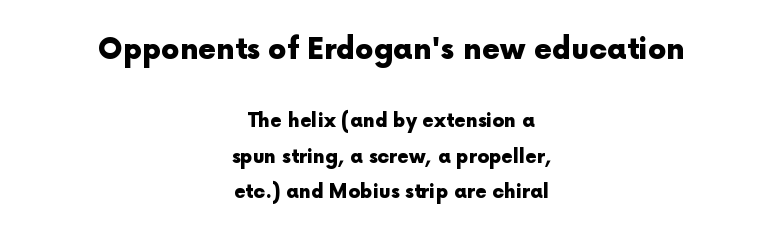
This rendering uses center alignment, leaving both contours irregular but symmetric. The tracking reads as untouched default to a designer's eye. The foot of each line stays bare and open. The letters in the upper block stand taller than those in the block below.
